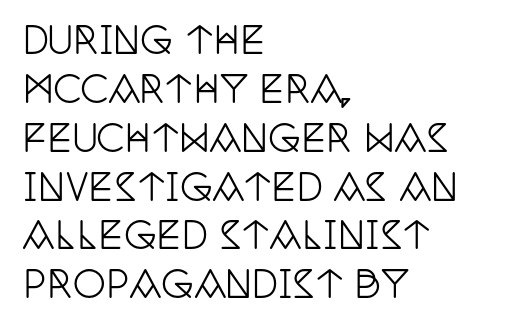
Q: Is the text italic (slanted)? A: No, it is upright.
Q: Is the typeface a serif or a sans-serif typeface? A: Serif.
Q: Is the text underlined? A: No.
Q: How is the paragraph aligned? A: Left-aligned.
Q: Is the spacing between letters normal or unusually wide? A: Normal.
Q: Is the spacing between lines tight, normal or loose? A: Normal.
Q: Width (condensed, normal, or wide)? A: Condensed.
Q: Stroke contrast? A: Low.
Q: x-height? A: Large.
Q: Monospaced? A: No.
